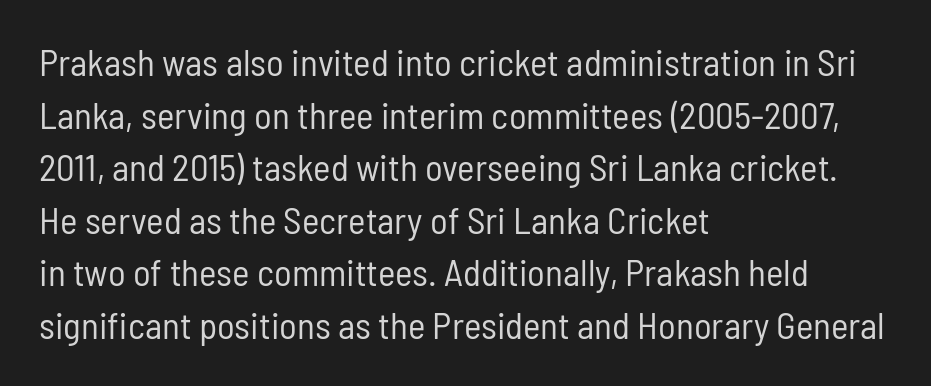
Q: Is the text bold? A: No.
Q: Is the text italic (slanted)? A: No, it is upright.
Q: Is the typeface a serif or a sans-serif typeface? A: Sans-serif.
Q: Is the text underlined? A: No.
Q: How is the paragraph aligned? A: Left-aligned.
Q: Is the spacing between letters normal or unusually wide? A: Normal.
Q: Is the spacing between lines tight, normal or loose? A: Normal.
Q: Width (condensed, normal, or wide)? A: Condensed.
Q: Stroke contrast? A: Low.
Q: x-height? A: Medium.
Q: Monospaced? A: No.
